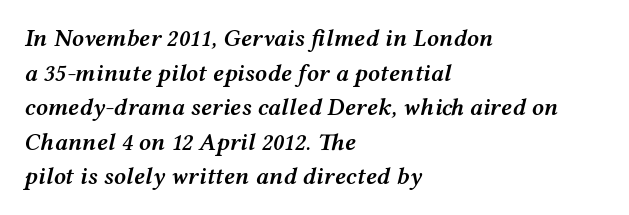
The image shows 24 px text type, italic (leaning right); set left-aligned, normal line spacing (1.44x), normal letter spacing, not underlined.
